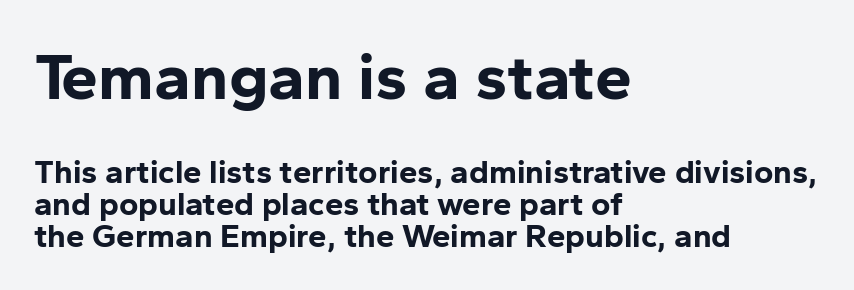
Strong, thick strokes mark this as bold type. What stands out about the letter spacing? Nothing — it is the standard amount. Unmarked baselines from the first word to the last. Every row of glyphs begins at an identical x-position on the left. What's the leading like? Squeezed, with rows nearly overlapping.
